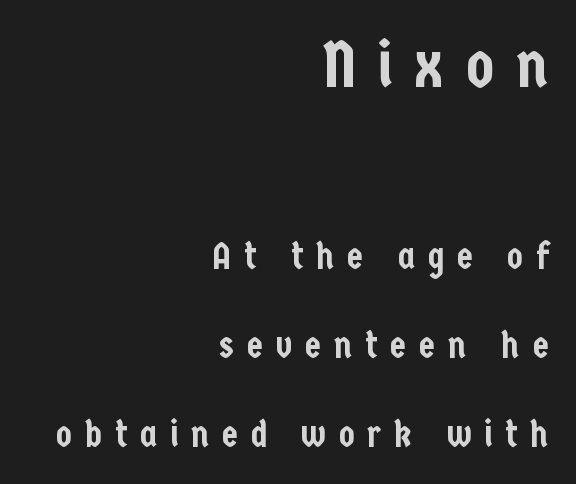
{"serif": "no", "italic": "no", "width": "condensed", "stroke_contrast": "low", "x_height": "medium", "monospaced": "no", "underline": "no", "align": "right", "line_spacing": "loose", "line_spacing_ratio": 2.4, "letter_spacing": "wide", "letter_spacing_em": 0.34, "larger_block": "first", "size_ratio": 1.76, "glyph_px": 65}
